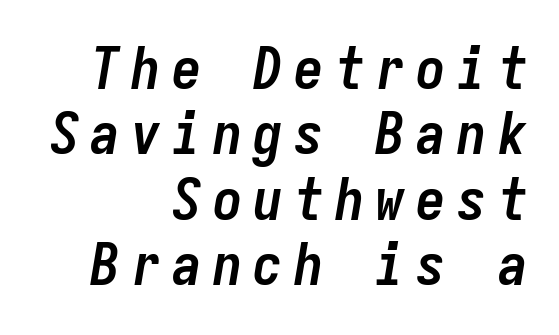
Q: Is the text bold? A: Yes.
Q: Is the text italic (slanted)? A: Yes, it leans right by about 9 degrees.
Q: Is the text underlined? A: No.
Q: How is the paragraph aligned? A: Right-aligned.
Q: Is the spacing between lines tight, normal or loose? A: Tight.
Q: Width (condensed, normal, or wide)? A: Condensed.
Q: Stroke contrast? A: Low.
Q: x-height? A: Medium.
Q: Monospaced? A: Yes.
